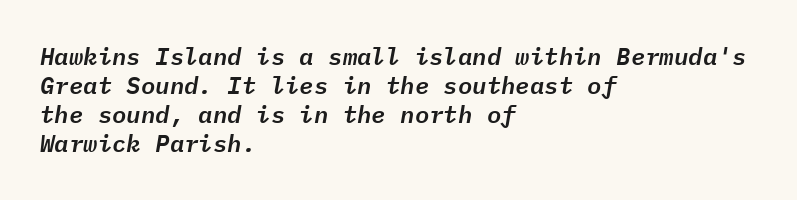
Q: Is the text italic (slanted)? A: Yes, it leans right by about 9 degrees.
Q: Is the text underlined? A: No.
Q: How is the paragraph aligned? A: Left-aligned.
Q: Is the spacing between letters normal or unusually wide? A: Normal.
